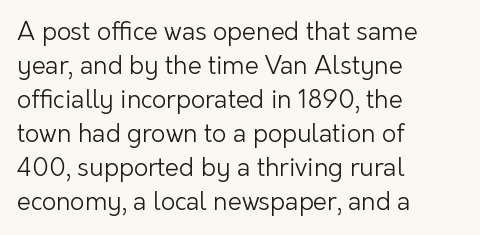
A normal amount of white space separates one row of letters from the next. Honestly, the letter spacing is just normal — you wouldn't notice it. The font's upright variant was chosen for this text. Is this a heavy cut? Hardly; it is regular or lighter. Caption: multi-line text, flush left, ragged right.
